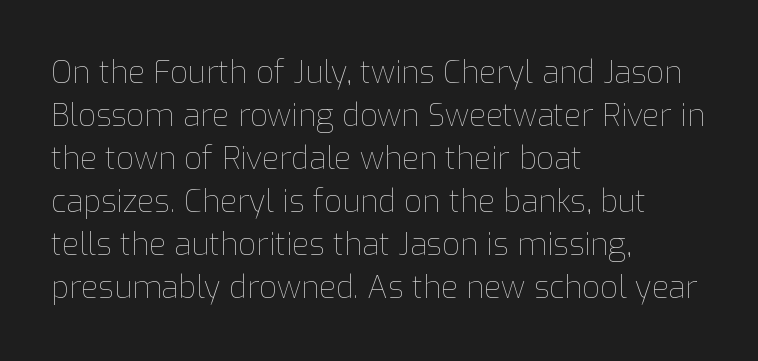
The rendering uses natural spacing where letterforms have individual widths. Notice how the stems are strictly vertical — no italics here. The setting favours the left margin, as ordinary paragraphs usually do. The vertical gap from one line to the next is medium. Any mark beneath the type? The region is blank.
